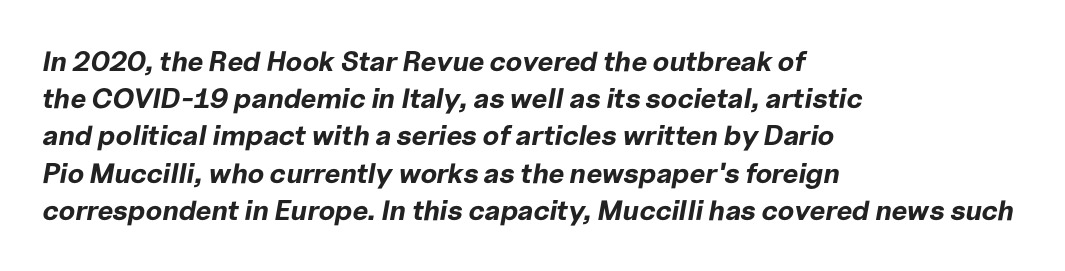
Is the type slanted? Yes — the strokes lean at a clear angle. The sample has been set heavy, in full bold. Any mark beneath the type? The region is blank. Is this a fixed-width face? No — the glyphs have proportional, varying widths. Interline gaps are of average width in this sample.
